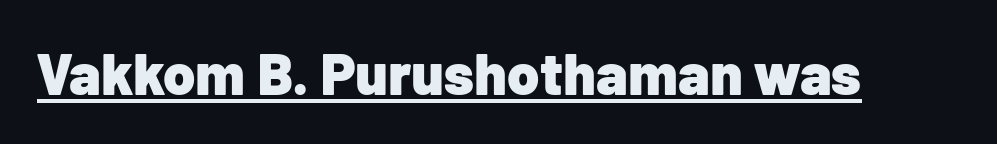
Font category for this specimen: sans-serif. The rendered words wear a rule along their underside. Posture: vertical. Notice how thick the strokes are: this is what a full bold looks like. Do the characters align in a grid? No, the font is proportional. Spacing between characters is what you'd get straight out of the box.
